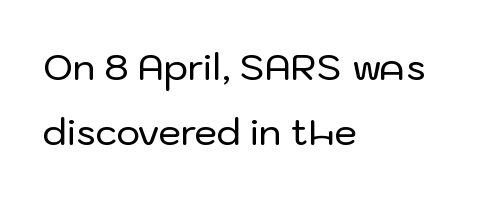
These lines keep a tight, regular rhythm from letter to letter. In terms of letterform style, serifs are entirely absent. Do the letters lean? They stand straight. The ragged edge is on the right, which tells us the setting is flush left. Descender tails drop into unmarked territory.
